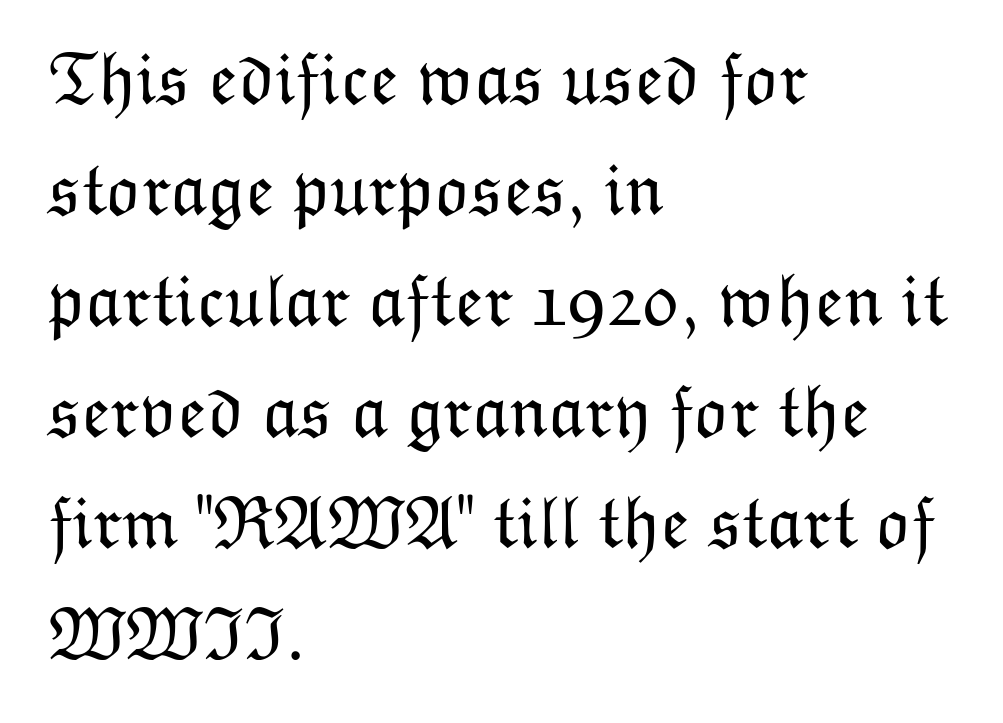
The image shows 74 px light type, upright; set left-aligned, normal line spacing (1.5x), normal letter spacing, not underlined; low stroke contrast and a medium x-height.
